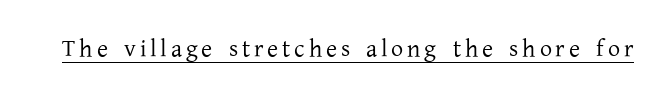
The image shows 24 px text type, upright; set underlined.
